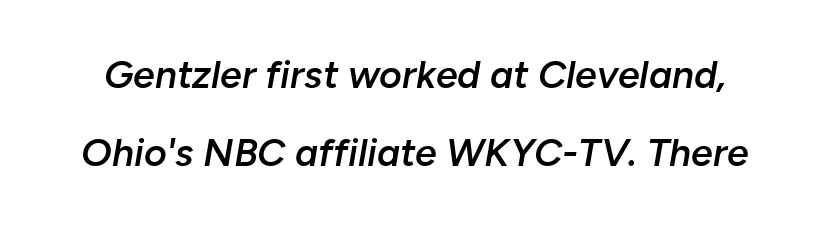
Q: Is the text bold? A: Semi-bold.
Q: Is the text italic (slanted)? A: Yes, it leans right by about 10 degrees.
Q: Is the text underlined? A: No.
Q: Is the spacing between letters normal or unusually wide? A: Normal.
Q: Is the spacing between lines tight, normal or loose? A: Loose.
Q: Width (condensed, normal, or wide)? A: Normal.
Q: Stroke contrast? A: Low.
Q: x-height? A: Medium.
Q: Monospaced? A: No.
